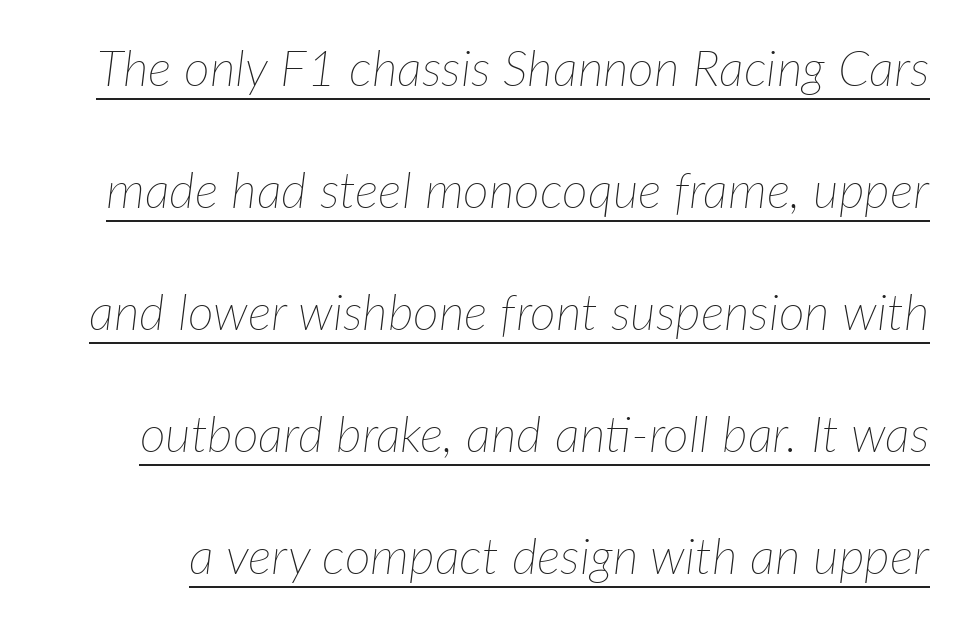
Q: Is the text bold? A: No.
Q: Is the text italic (slanted)? A: Yes, it leans right by about 7 degrees.
Q: Is the text underlined? A: Yes.
Q: Is the spacing between letters normal or unusually wide? A: Normal.
Q: Is the spacing between lines tight, normal or loose? A: Loose.
Q: Width (condensed, normal, or wide)? A: Normal.
Q: Stroke contrast? A: Low.
Q: x-height? A: Medium.
Q: Monospaced? A: No.
